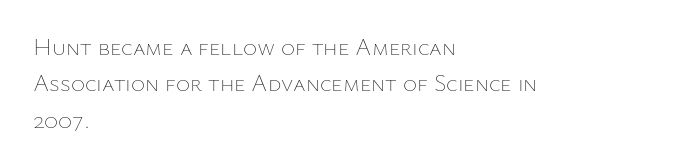
The foot of each line stays bare and open. These lines stack with their left ends in a neat column. Italic: no, the glyphs are upright roman. These lines sit exactly where default settings would place them.
